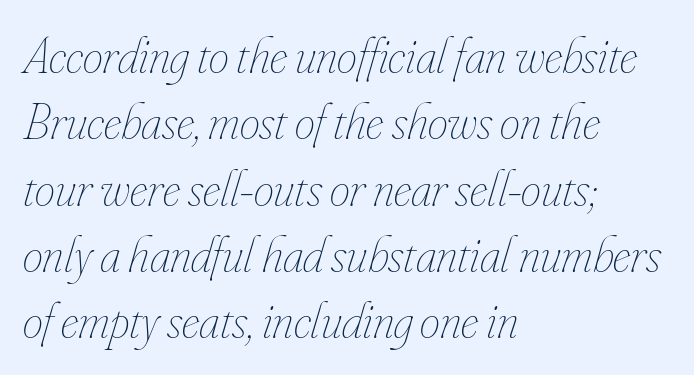
The image shows 51 px thin, condensed type, italic (leaning right); set left-aligned, normal line spacing (1.3x), normal letter spacing, not underlined; low stroke contrast and a small x-height.
